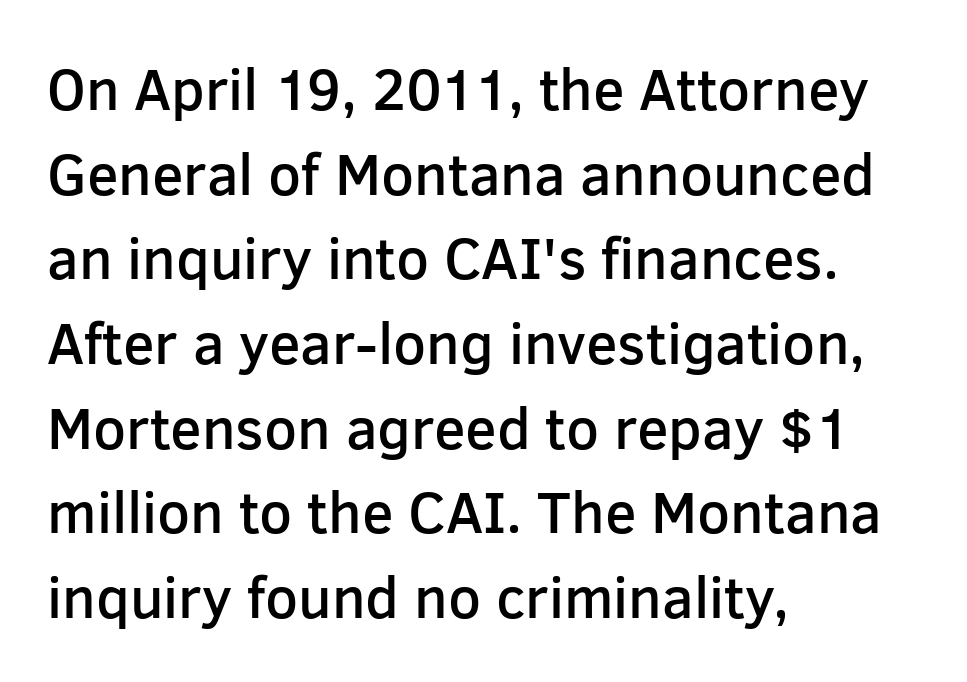
Q: Is the text bold? A: Semi-bold.
Q: Is the text italic (slanted)? A: No, it is upright.
Q: Is the typeface a serif or a sans-serif typeface? A: Sans-serif.
Q: Is the text underlined? A: No.
Q: How is the paragraph aligned? A: Left-aligned.
Q: Is the spacing between letters normal or unusually wide? A: Normal.
Q: Is the spacing between lines tight, normal or loose? A: Normal.
Q: Width (condensed, normal, or wide)? A: Normal.
Q: Stroke contrast? A: Low.
Q: x-height? A: Medium.
Q: Monospaced? A: No.
